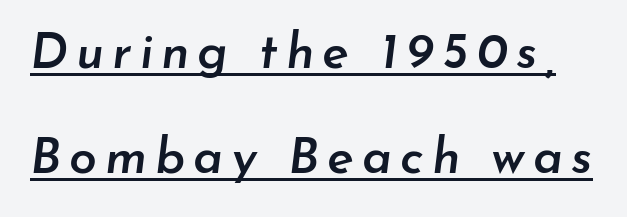
The image shows 50 px semibold type, italic (leaning right); set loose line spacing (2.11x), underlined; low stroke contrast and a small x-height.
